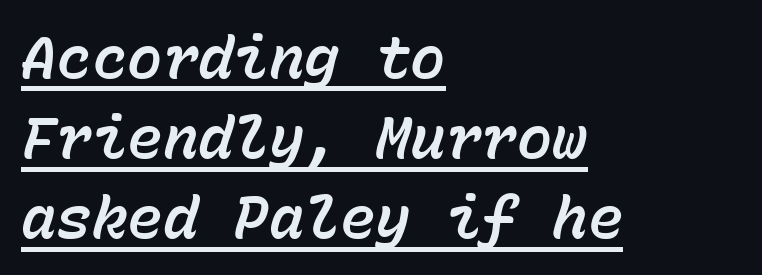
Each line starts at the same left margin while the right side varies. The rendering applies a slant to the glyphs. Does extra space separate the letters? No, they use regular spacing. The passage shown is typed in a monospace face where columns stay perfectly aligned.
